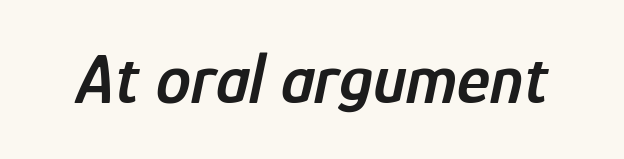
These lines keep a tight, regular rhythm from letter to letter. Here the designer chose a conventional face with non-uniform glyph widths. Emphasis by weight is partial: semibold. The glyphs are unaccompanied by any horizontal stroke below them. The font's italic variant was chosen for this text.
